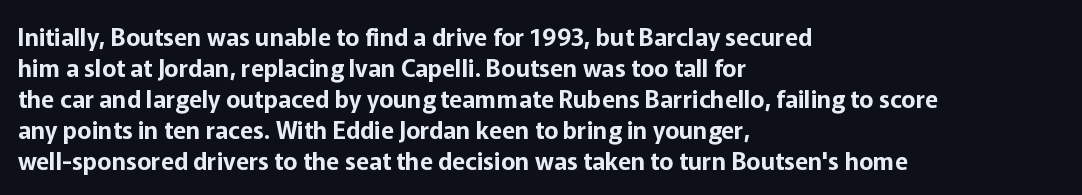
Q: Is the text italic (slanted)? A: No, it is upright.
Q: Is the text underlined? A: No.
Q: How is the paragraph aligned? A: Left-aligned.
Q: Is the spacing between letters normal or unusually wide? A: Normal.
Q: Is the spacing between lines tight, normal or loose? A: Normal.
